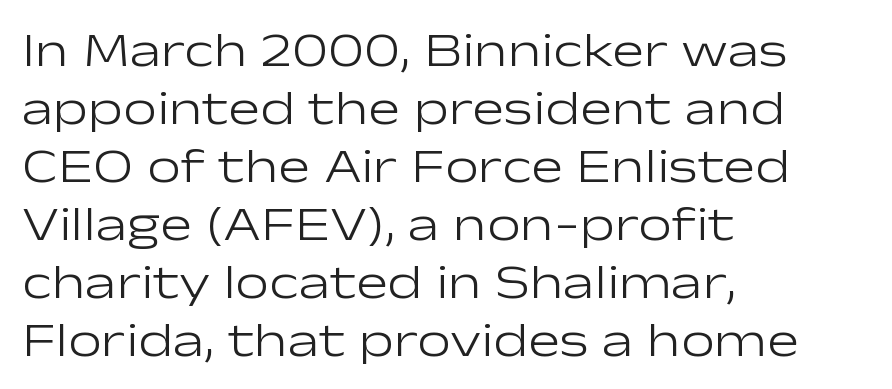
{"serif": "no", "italic": "no", "bold": "no", "weight": "light", "width": "wide", "stroke_contrast": "low", "x_height": "medium", "monospaced": "no", "underline": "no", "align": "left", "line_spacing_ratio": 1.21, "letter_spacing": "normal", "letter_spacing_em": 0.0, "glyph_px": 48}
